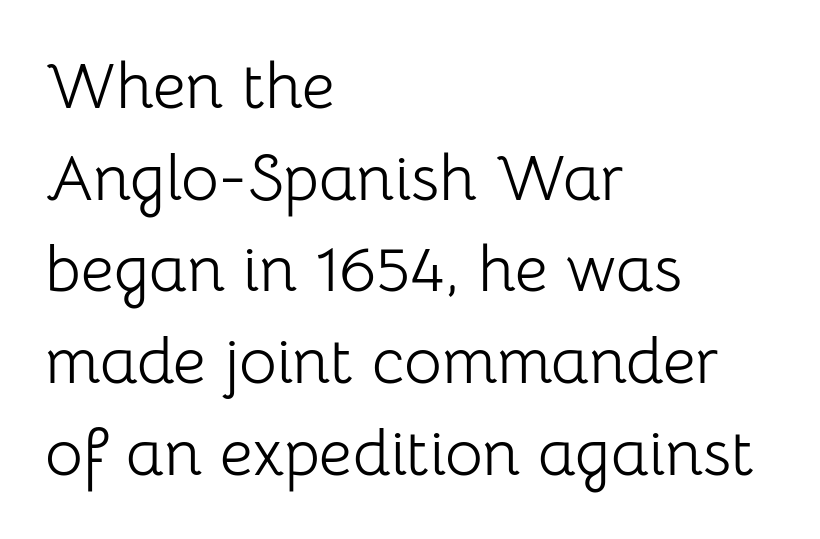
The image shows 65 px light sans-serif type, upright; set left-aligned, normal line spacing (1.41x), normal letter spacing, not underlined; low stroke contrast and a medium x-height.
